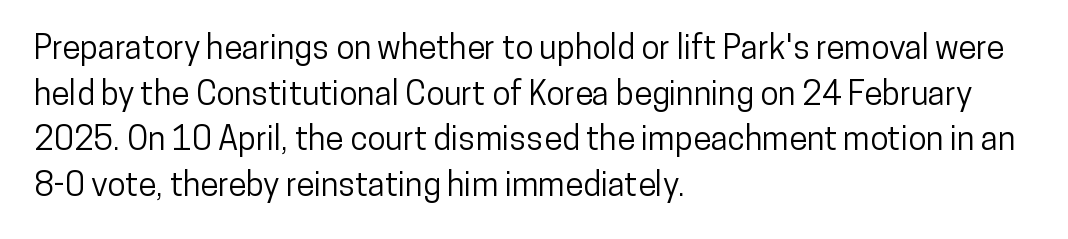
Letterform terminals end flat and unadorned throughout the passage. A classic flush-left, rag-right setting is used for this passage. You could not count columns in this text — the font is proportionally spaced. Check under the words: just untouched page. Notice how the stems are strictly vertical — no italics here.
